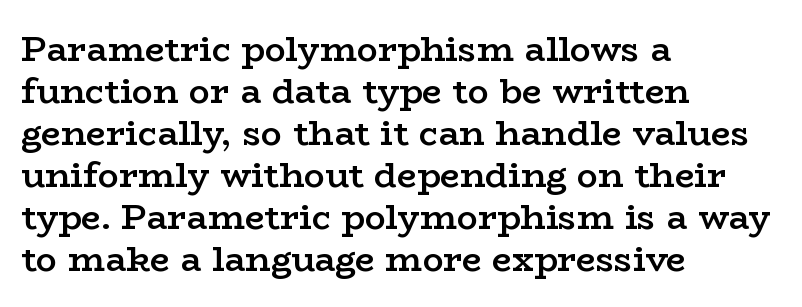
{"serif": "yes", "italic": "no", "bold": "semi", "weight": "semibold", "width": "wide", "stroke_contrast": "low", "x_height": "medium", "monospaced": "no", "underline": "no", "align": "left", "line_spacing_ratio": 1.2, "letter_spacing": "normal", "letter_spacing_em": 0.0, "glyph_px": 35}
